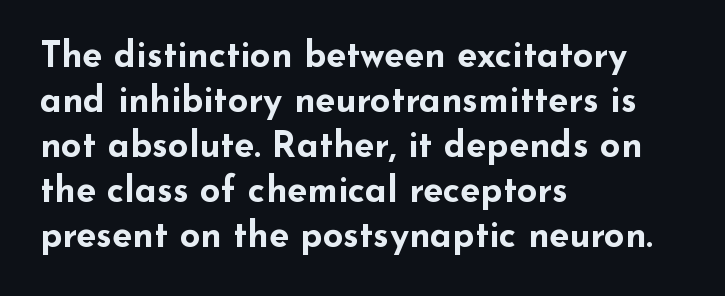
Q: Is the text bold? A: Yes.
Q: Is the text italic (slanted)? A: No, it is upright.
Q: Is the typeface a serif or a sans-serif typeface? A: Sans-serif.
Q: Is the text underlined? A: No.
Q: How is the paragraph aligned? A: Left-aligned.
Q: Is the spacing between letters normal or unusually wide? A: Normal.
Q: Is the spacing between lines tight, normal or loose? A: Normal.
Q: Width (condensed, normal, or wide)? A: Wide.
Q: Stroke contrast? A: Low.
Q: x-height? A: Small.
Q: Monospaced? A: No.
